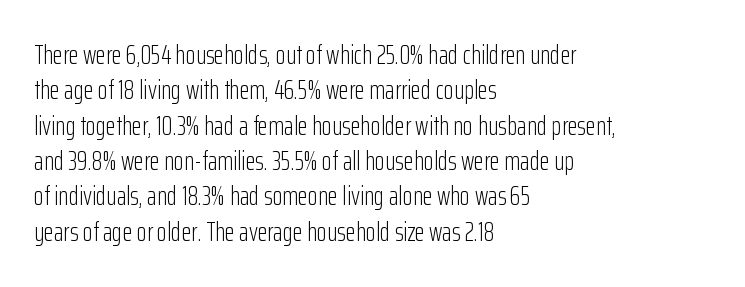
Q: Is the text bold? A: No.
Q: Is the text italic (slanted)? A: No, it is upright.
Q: Is the text underlined? A: No.
Q: How is the paragraph aligned? A: Left-aligned.
Q: Is the spacing between letters normal or unusually wide? A: Normal.
Q: Is the spacing between lines tight, normal or loose? A: Normal.
